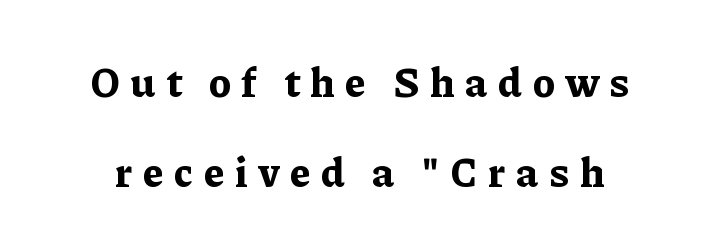
The image shows 42 px bold serif type, upright; set loose line spacing (2.14x), unusually wide letter spacing (+0.26 em), not underlined; low stroke contrast and a medium x-height.
